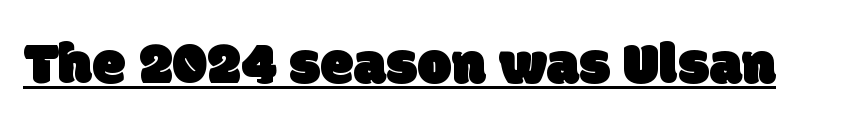
This sample uses plain, unmodified letter spacing. This is sans-serif lettering, the kind often seen on screens and signage. A typesetter would call this proportional, since set widths differ per character. The passage shown is underscored from start to finish.
